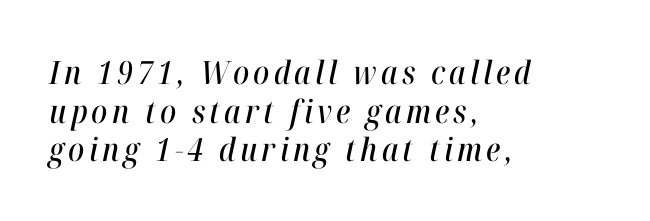
Nobody drew a line under any word here. Notice how the passage keeps a crisp vertical edge on the left only. Looks like regular typesetting: each glyph gets only the width it needs. Every character sits at an angle, as italics do.
